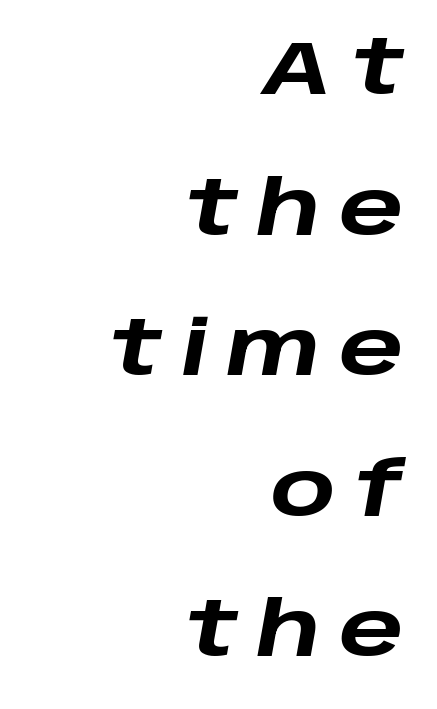
{"italic": "yes", "lean": "right", "slant_degrees": 10, "bold": "yes", "weight": "heavy", "width": "wide", "stroke_contrast": "low", "x_height": "large", "monospaced": "no", "underline": "no", "align": "right", "line_spacing_ratio": 1.85, "letter_spacing": "wide", "letter_spacing_em": 0.25, "glyph_px": 76}
